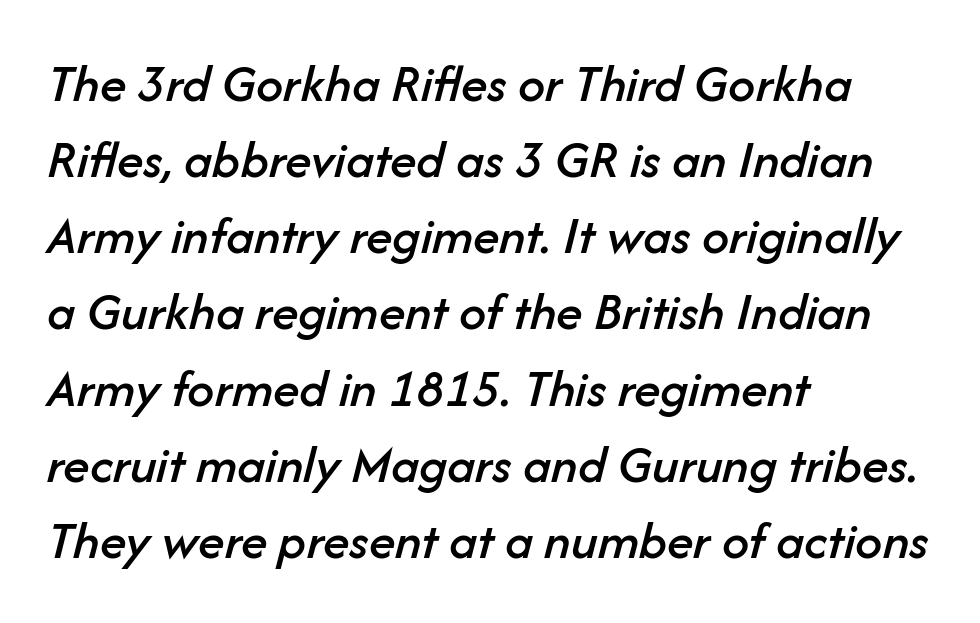
{"italic": "yes", "lean": "right", "slant_degrees": 14, "width": "normal", "stroke_contrast": "low", "x_height": "medium", "monospaced": "no", "underline": "no", "align": "left", "line_spacing": "normal", "line_spacing_ratio": 1.41, "letter_spacing": "normal", "letter_spacing_em": 0.0, "glyph_px": 54}
